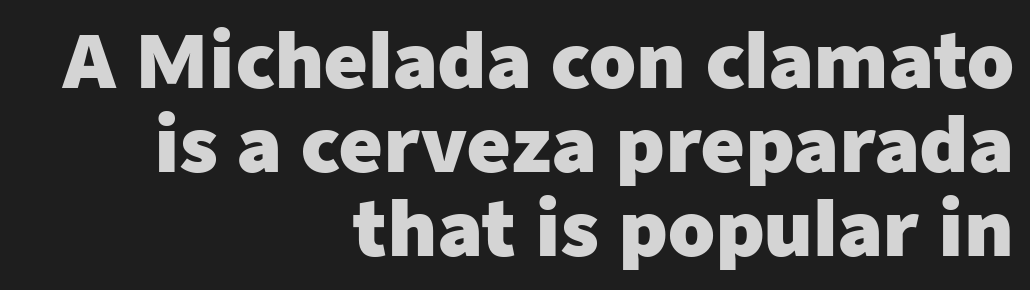
{"serif": "no", "italic": "no", "bold": "yes", "weight": "heavy", "width": "normal", "stroke_contrast": "low", "x_height": "medium", "monospaced": "no", "underline": "no", "align": "right", "line_spacing": "tight", "line_spacing_ratio": 1.12, "letter_spacing": "normal", "letter_spacing_em": 0.0, "glyph_px": 75}
